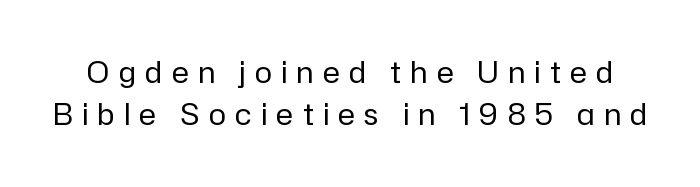
The image shows 29 px regular-weight sans-serif type, upright; set normal line spacing (1.46x), unusually wide letter spacing (+0.33 em), not underlined; low stroke contrast and a medium x-height.
